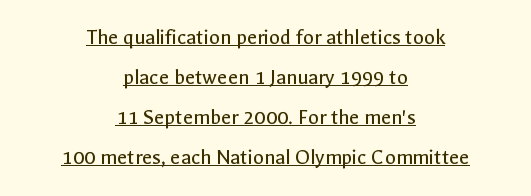
Q: Is the text bold? A: No.
Q: Is the text italic (slanted)? A: No, it is upright.
Q: Is the text underlined? A: Yes.
Q: How is the paragraph aligned? A: Centered.
Q: Is the spacing between letters normal or unusually wide? A: Normal.
